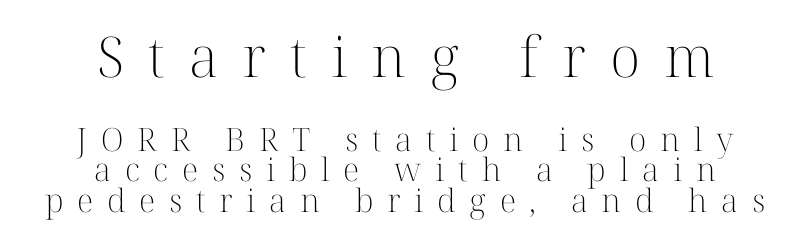
Q: Is the text bold? A: No.
Q: Is the text italic (slanted)? A: No, it is upright.
Q: Is the typeface a serif or a sans-serif typeface? A: Serif.
Q: Is the text underlined? A: No.
Q: How is the paragraph aligned? A: Centered.
Q: Is the spacing between letters normal or unusually wide? A: Unusually wide.
Q: Is the spacing between lines tight, normal or loose? A: Tight.
Q: Which block of text is set in a larger size, the first (top) or the second (bottom)? A: The first (top) one.
Q: Width (condensed, normal, or wide)? A: Normal.
Q: Stroke contrast? A: High.
Q: x-height? A: Medium.
Q: Monospaced? A: No.
